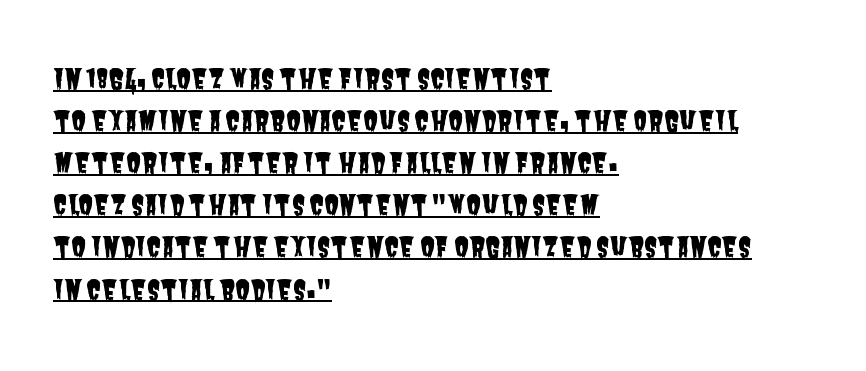
The image shows 27 px text type; set left-aligned, normal line spacing (1.56x), normal letter spacing, underlined.
